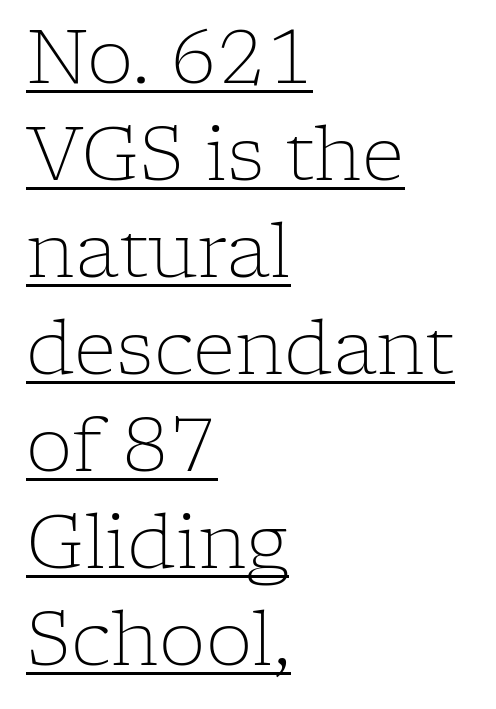
{"serif": "yes", "italic": "no", "bold": "no", "weight": "light", "width": "normal", "stroke_contrast": "low", "x_height": "medium", "monospaced": "no", "underline": "yes", "align": "left", "line_spacing": "normal", "line_spacing_ratio": 1.31, "letter_spacing": "normal", "letter_spacing_em": 0.0, "glyph_px": 74}
